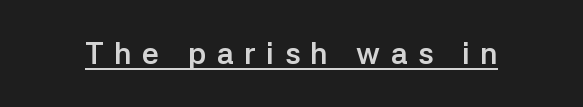
Q: Is the text bold? A: Yes.
Q: Is the text italic (slanted)? A: No, it is upright.
Q: Is the typeface a serif or a sans-serif typeface? A: Sans-serif.
Q: Is the text underlined? A: Yes.
Q: Is the spacing between letters normal or unusually wide? A: Unusually wide.
Q: Width (condensed, normal, or wide)? A: Normal.
Q: Stroke contrast? A: Low.
Q: x-height? A: Medium.
Q: Monospaced? A: No.
